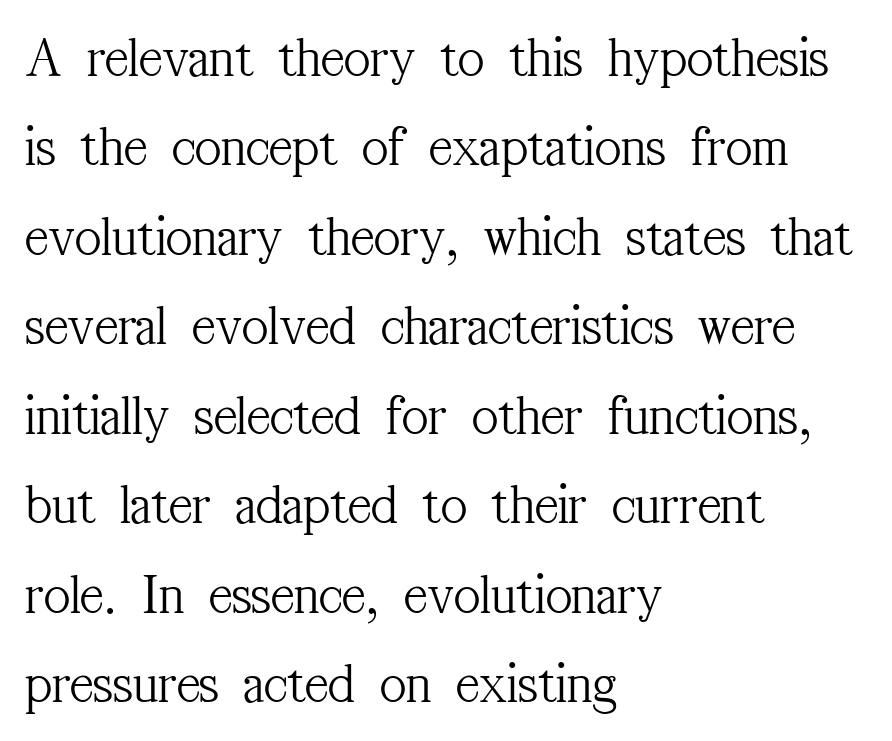
Q: Is the text bold? A: No.
Q: Is the text italic (slanted)? A: No, it is upright.
Q: Is the typeface a serif or a sans-serif typeface? A: Serif.
Q: Is the text underlined? A: No.
Q: How is the paragraph aligned? A: Left-aligned.
Q: Is the spacing between letters normal or unusually wide? A: Normal.
Q: Is the spacing between lines tight, normal or loose? A: Normal.
Q: Width (condensed, normal, or wide)? A: Condensed.
Q: Stroke contrast? A: Medium.
Q: x-height? A: Medium.
Q: Monospaced? A: No.
